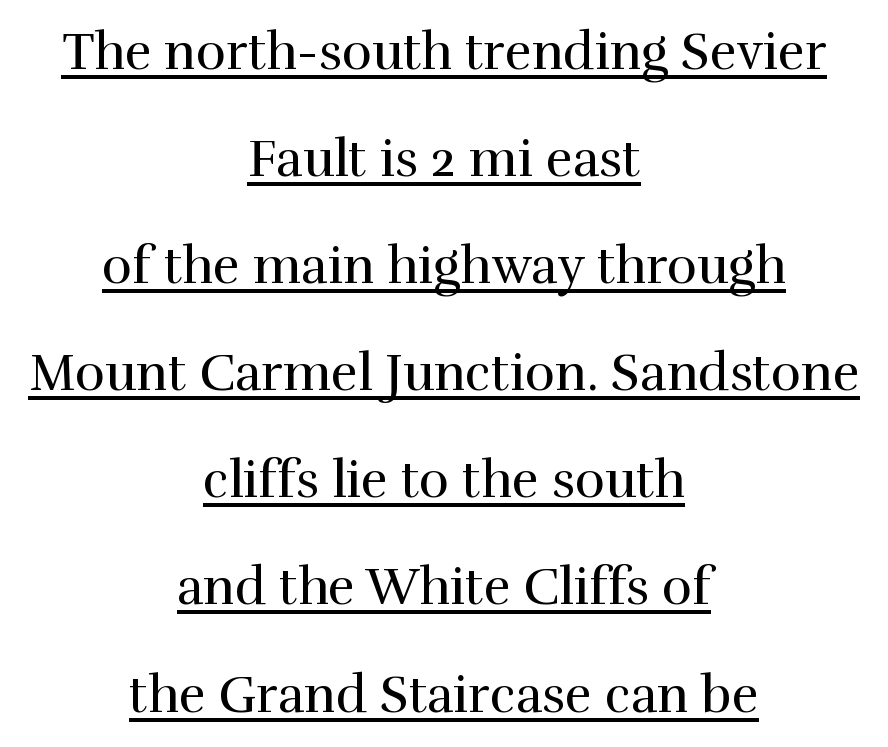
The image shows 51 px regular-weight serif type, upright; set centered, loose line spacing (2.1x), normal letter spacing, underlined; high stroke contrast and a medium x-height.
